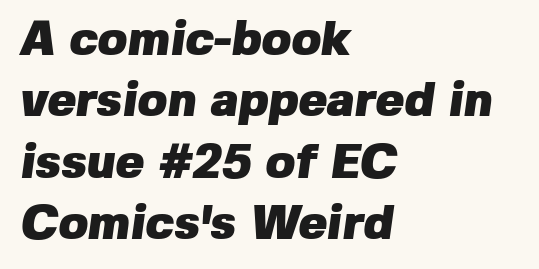
{"serif": "no", "bold": "yes", "weight": "heavy", "width": "normal", "stroke_contrast": "low", "x_height": "medium", "monospaced": "no", "underline": "no", "align": "left", "line_spacing": "normal", "line_spacing_ratio": 1.28, "letter_spacing": "normal", "letter_spacing_em": 0.0, "glyph_px": 48}
